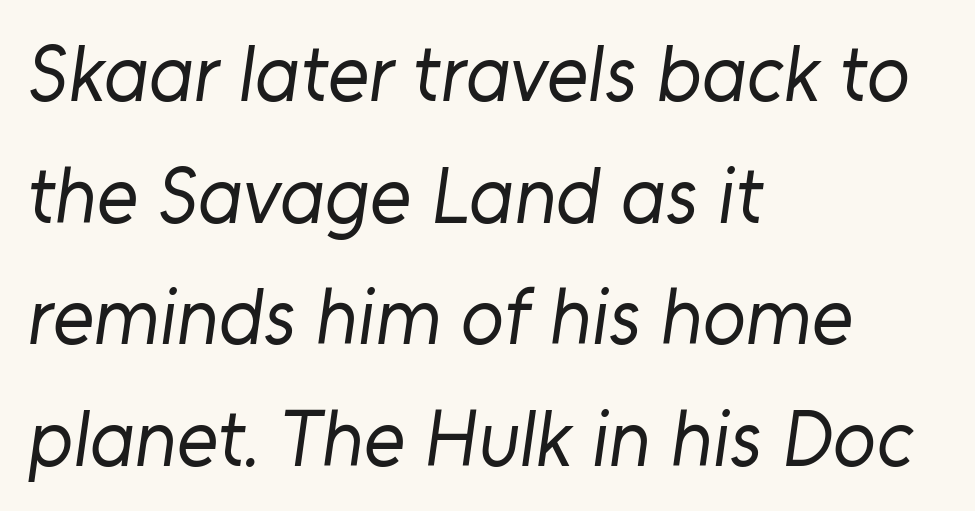
The image shows 79 px regular-weight sans-serif type; set left-aligned, normal line spacing (1.54x), normal letter spacing, not underlined; low stroke contrast and a medium x-height.
